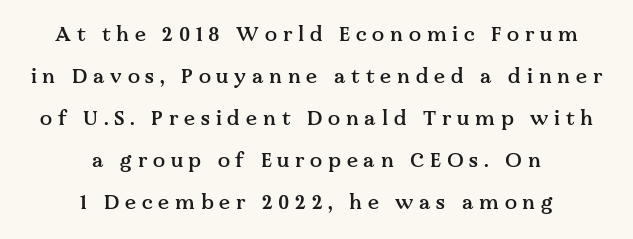
Q: Is the text bold? A: Semi-bold.
Q: Is the text italic (slanted)? A: No, it is upright.
Q: Is the text underlined? A: No.
Q: How is the paragraph aligned? A: Centered.
Q: Is the spacing between letters normal or unusually wide? A: Unusually wide.
Q: Is the spacing between lines tight, normal or loose? A: Loose.
